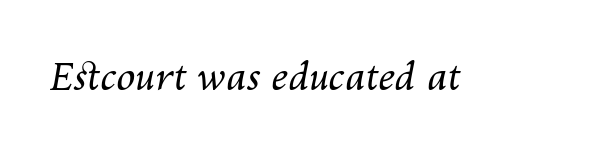
Each letter keeps its own natural width here, so spacing adapts to shape. The letterforms sit at book weight or below. The face used here is rendered with its standard letterfit. Beneath every word, the page is bare. Would a proofreader flag this as italicized? Yes.
